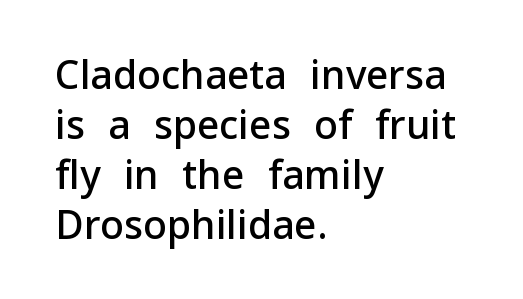
A typesetter would call this proportional, since set widths differ per character. The rendering shows plain stroke endings on the letterforms — a sans-serif design. Notice how the passage keeps a crisp vertical edge on the left only. There is no visible air inserted between adjacent glyphs. This is the regular roman posture of the typeface. The characters look somewhat weighty, a semibold short of true bold.
